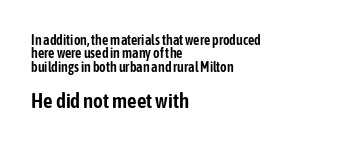
{"italic": "no", "underline": "no", "align": "left", "line_spacing": "tight", "line_spacing_ratio": 0.96, "letter_spacing": "normal", "letter_spacing_em": 0.0, "larger_block": "second", "size_ratio": 1.5, "glyph_px": 21}
